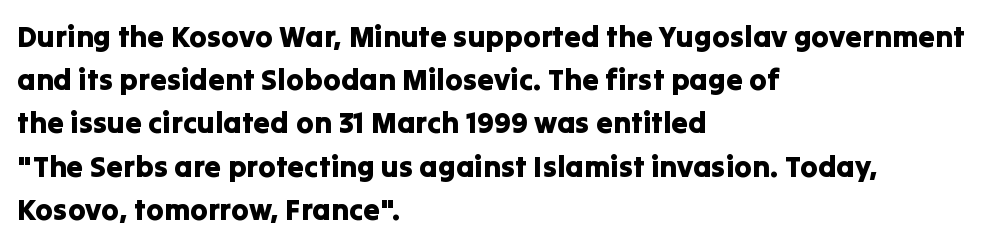
The ragged edge is on the right, which tells us the setting is flush left. Regarding serifs, this sample does without them. What stands out about the letter spacing? Nothing — it is the standard amount. Students, observe: this is what conventionally led text looks like. These lines are rendered in a variable-pitch font.
